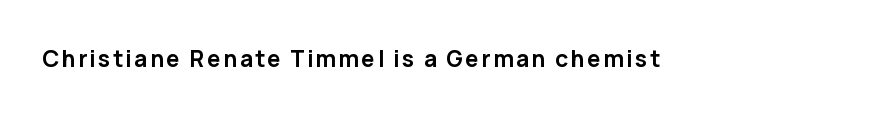
Q: Is the text bold? A: Yes.
Q: Is the text italic (slanted)? A: No, it is upright.
Q: Is the text underlined? A: No.
